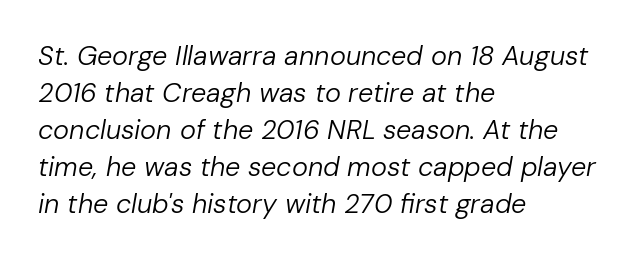
{"italic": "yes", "lean": "right", "slant_degrees": 10, "bold": "no", "underline": "no", "align": "left", "line_spacing": "normal", "line_spacing_ratio": 1.37, "letter_spacing": "normal", "letter_spacing_em": 0.0, "glyph_px": 27}
